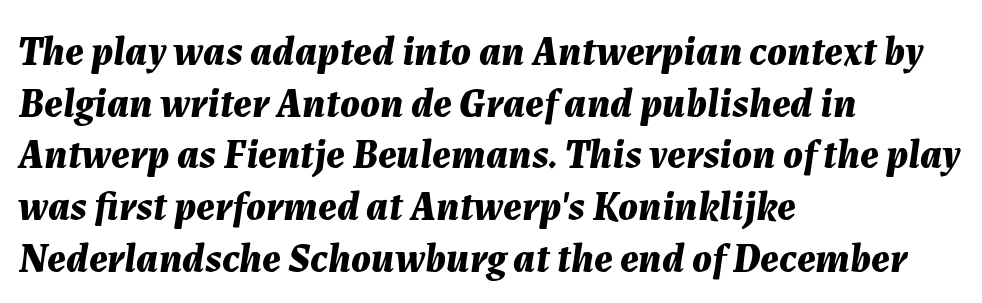
The image shows 41 px bold type, italic (leaning right); set left-aligned, normal line spacing (1.26x), normal letter spacing, not underlined; medium stroke contrast and a medium x-height.
